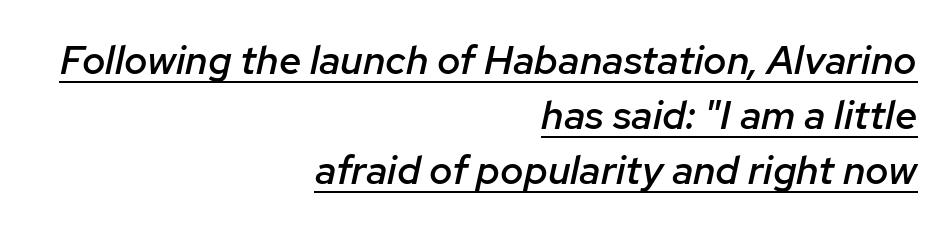
The block of text has a typical density, with ordinary space between rows. Strokes here are thickened, but only to semibold level. Varying glyph widths throughout — classic text-font behaviour. Tracking value appears to be zero — textbook default spacing. In terms of posture, this sample is oblique. The rag falls on the left side of this text block.
